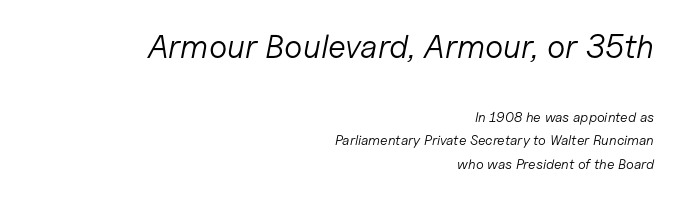
{"italic": "yes", "lean": "right", "slant_degrees": 11, "bold": "no", "weight": "light", "width": "normal", "stroke_contrast": "low", "x_height": "medium", "monospaced": "no", "underline": "no", "align": "right", "line_spacing": "normal", "line_spacing_ratio": 1.68, "letter_spacing": "normal", "letter_spacing_em": 0.0, "larger_block": "first", "size_ratio": 2.36, "glyph_px": 33}
